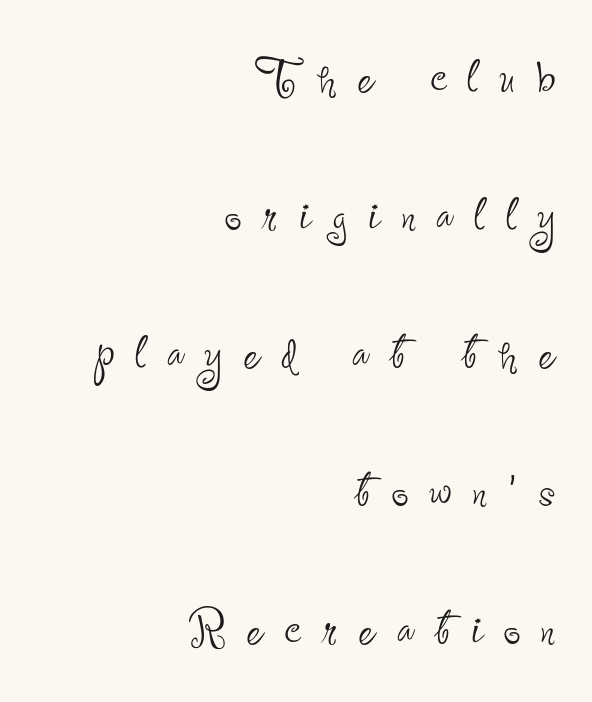
Summary of weight: not heavy and not bold. Notice the wide empty band between every row — that's loose leading. Lines of text with bare space underneath.
